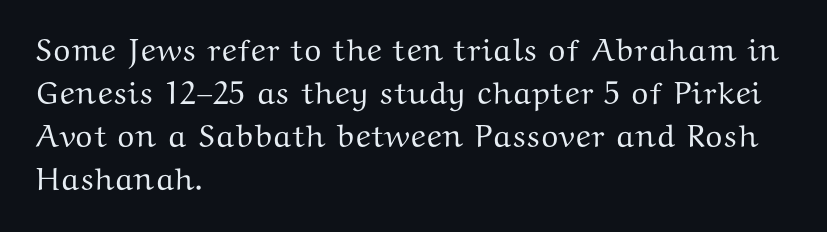
The passage shown is typeset with a serif family. Nope, not italic — everything's standing straight. Vertical spacing — default. Here the designer chose a conventional face with non-uniform glyph widths.
